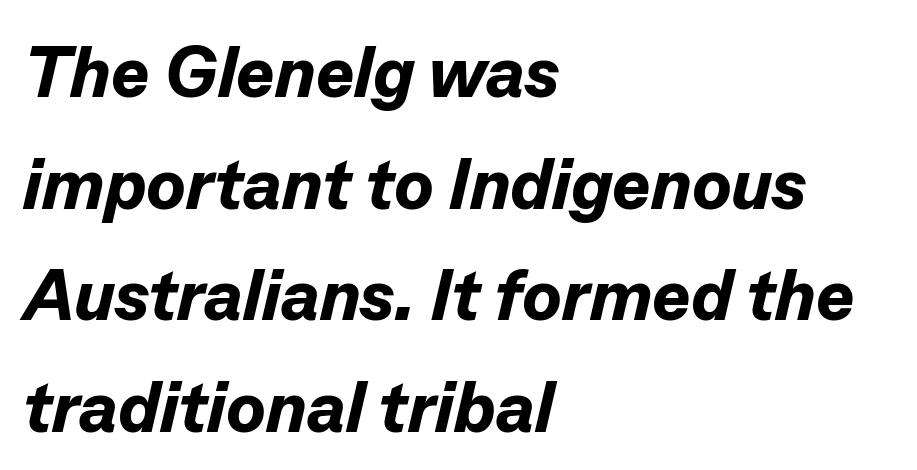
The image shows 72 px bold type, italic (leaning right); set left-aligned, normal line spacing (1.55x), normal letter spacing, not underlined; low stroke contrast and a medium x-height.
